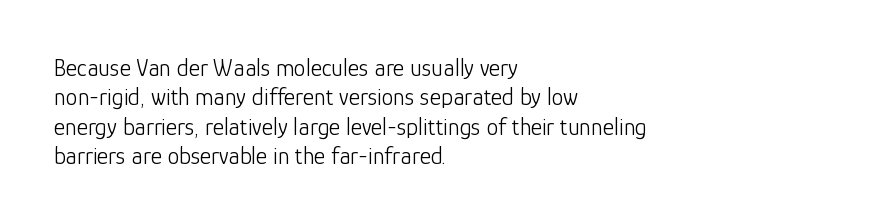
The image shows 24 px text type, upright; set left-aligned, line spacing 1.22x, normal letter spacing, not underlined.
